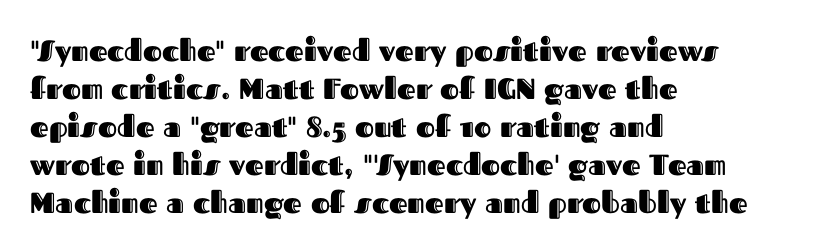
The image shows 29 px text type, upright; set left-aligned, normal line spacing (1.31x), normal letter spacing, not underlined; a medium x-height.
